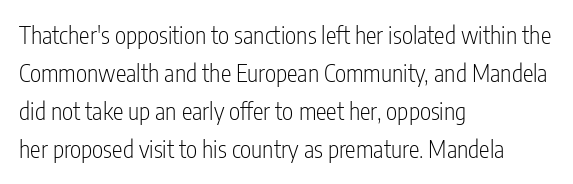
Is there much room between lines? A standard amount, neither cramped nor airy. A roman cut, with each character standing at attention. How are the letters spaced? Ordinarily, with no added tracking. This rendering features lettering with no underline. The paragraph shown leans on its left margin. The weight tops out at a normal text grade.
